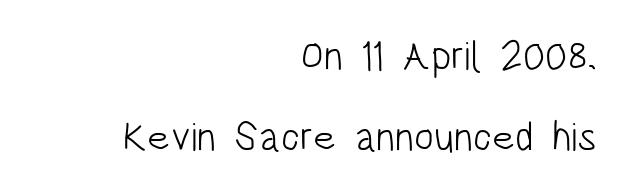
Q: Is the text bold? A: No.
Q: Is the text italic (slanted)? A: No, it is upright.
Q: Is the typeface a serif or a sans-serif typeface? A: Sans-serif.
Q: Is the text underlined? A: No.
Q: How is the paragraph aligned? A: Right-aligned.
Q: Is the spacing between letters normal or unusually wide? A: Normal.
Q: Is the spacing between lines tight, normal or loose? A: Loose.
Q: Width (condensed, normal, or wide)? A: Condensed.
Q: Stroke contrast? A: Low.
Q: x-height? A: Large.
Q: Monospaced? A: No.
